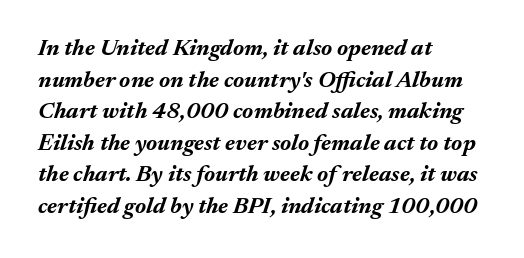
{"italic": "yes", "lean": "right", "slant_degrees": 17, "bold": "yes", "underline": "no", "align": "left", "line_spacing": "normal", "line_spacing_ratio": 1.37, "letter_spacing": "normal", "letter_spacing_em": 0.0, "glyph_px": 23}
